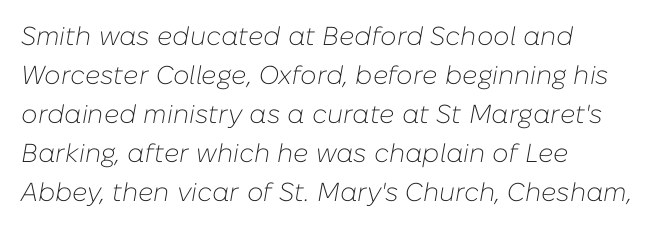
Check under the words: just untouched page. Looking at the ascenders, they clearly lean. You could call the tracking neutral — neither tight nor loose. Is the block centered? No — it sits flush against the left margin.
